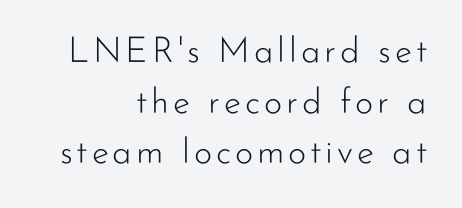
The compositor pushed each line to the right boundary. The type family on display is of the sans-serif kind. Does the leading feel generous? No, just average. Any mark beneath the type? The region is blank. The letters stand upright; this is a roman face. The rendering uses natural spacing where letterforms have individual widths.
